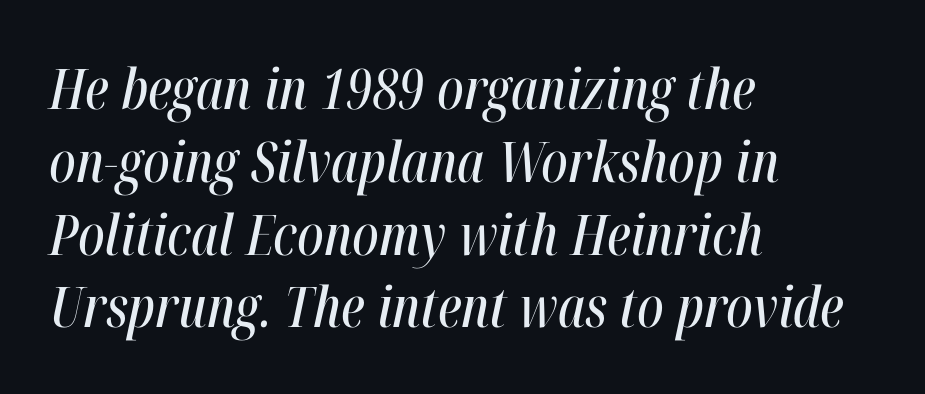
{"italic": "yes", "lean": "right", "slant_degrees": 12, "width": "condensed", "stroke_contrast": "high", "x_height": "medium", "monospaced": "no", "underline": "no", "align": "left", "line_spacing": "normal", "line_spacing_ratio": 1.3, "letter_spacing": "normal", "letter_spacing_em": 0.0, "glyph_px": 56}
